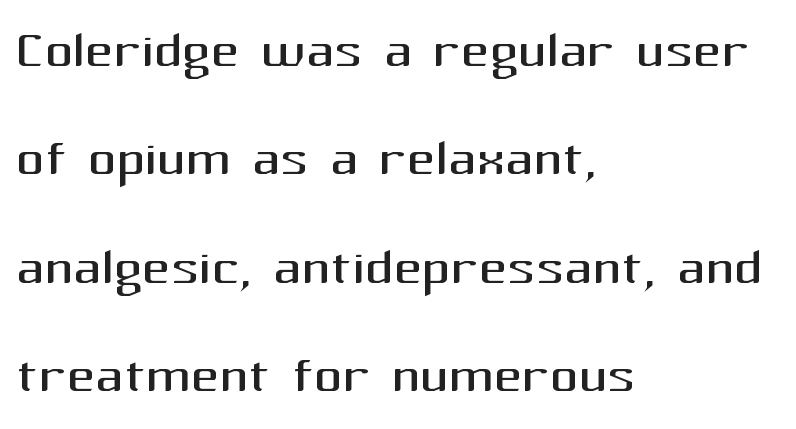
Q: Is the text bold? A: No.
Q: Is the text italic (slanted)? A: No, it is upright.
Q: Is the typeface a serif or a sans-serif typeface? A: Sans-serif.
Q: Is the text underlined? A: No.
Q: How is the paragraph aligned? A: Left-aligned.
Q: Is the spacing between letters normal or unusually wide? A: Normal.
Q: Is the spacing between lines tight, normal or loose? A: Normal.
Q: Width (condensed, normal, or wide)? A: Normal.
Q: Stroke contrast? A: Medium.
Q: x-height? A: Medium.
Q: Monospaced? A: No.
